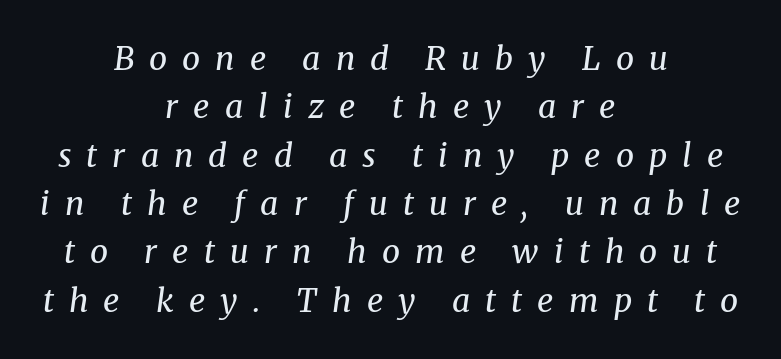
{"serif": "yes", "italic": "yes", "lean": "right", "slant_degrees": 8, "bold": "no", "weight": "regular", "width": "normal", "stroke_contrast": "medium", "x_height": "medium", "monospaced": "no", "underline": "no", "align": "center", "line_spacing": "normal", "line_spacing_ratio": 1.51, "letter_spacing": "wide", "letter_spacing_em": 0.47, "glyph_px": 32}
